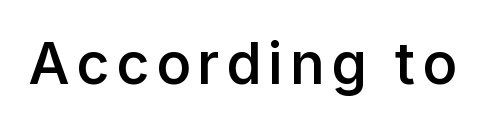
Q: Is the text bold? A: Semi-bold.
Q: Is the text italic (slanted)? A: No, it is upright.
Q: Is the typeface a serif or a sans-serif typeface? A: Sans-serif.
Q: Is the text underlined? A: No.
Q: Width (condensed, normal, or wide)? A: Normal.
Q: Stroke contrast? A: Low.
Q: x-height? A: Medium.
Q: Monospaced? A: No.
